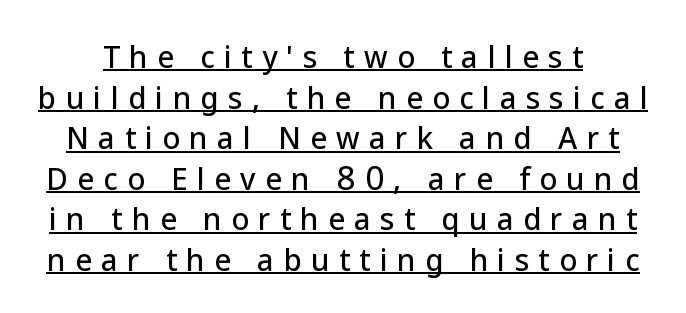
Q: Is the text italic (slanted)? A: No, it is upright.
Q: Is the typeface a serif or a sans-serif typeface? A: Sans-serif.
Q: Is the text underlined? A: Yes.
Q: Is the spacing between letters normal or unusually wide? A: Unusually wide.
Q: Is the spacing between lines tight, normal or loose? A: Normal.
Q: Width (condensed, normal, or wide)? A: Normal.
Q: Stroke contrast? A: Low.
Q: x-height? A: Medium.
Q: Monospaced? A: No.
